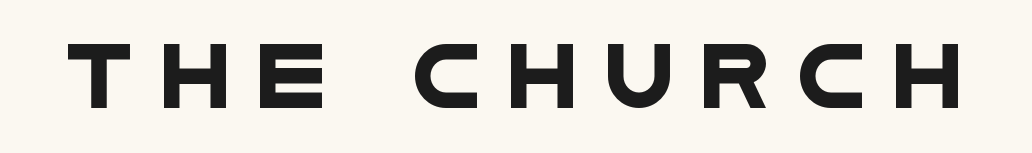
This sample uses a sans-serif face. Spacing verdict: proportional, widths tailored to each character. The specimen omits any rule beneath the text block's lines. The letters are spread apart with noticeably loose tracking.
